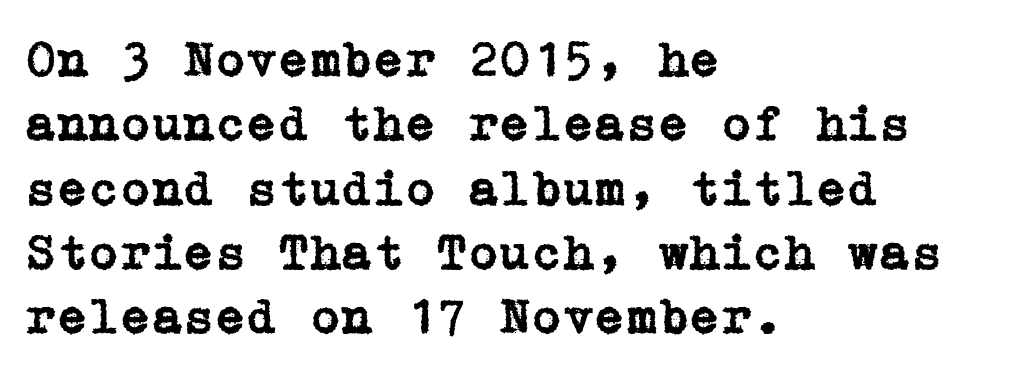
Q: Is the text italic (slanted)? A: No, it is upright.
Q: Is the typeface a serif or a sans-serif typeface? A: Serif.
Q: Is the text underlined? A: No.
Q: How is the paragraph aligned? A: Left-aligned.
Q: Is the spacing between letters normal or unusually wide? A: Normal.
Q: Is the spacing between lines tight, normal or loose? A: Normal.
Q: Width (condensed, normal, or wide)? A: Normal.
Q: Stroke contrast? A: Low.
Q: x-height? A: Medium.
